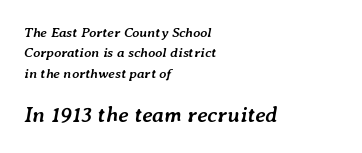
{"italic": "yes", "lean": "right", "slant_degrees": 7, "bold": "yes", "underline": "no", "align": "left", "line_spacing": "normal", "line_spacing_ratio": 1.45, "letter_spacing": "normal", "letter_spacing_em": 0.0, "larger_block": "second", "size_ratio": 1.57, "glyph_px": 22}
